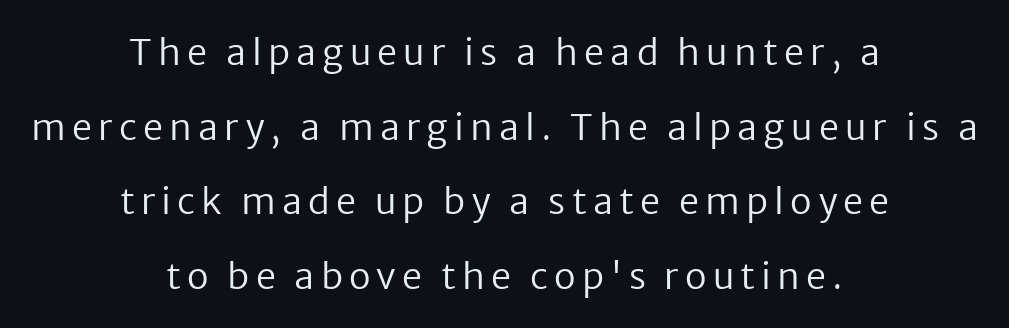
The image shows 36 px regular-weight sans-serif type, upright; set centered, loose line spacing (2.07x), not underlined; low stroke contrast and a medium x-height.
